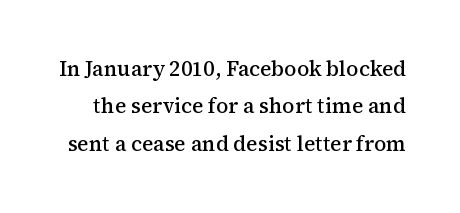
Honestly, the letter spacing is just normal — you wouldn't notice it. Italic? Not at all — the glyphs are vertical. As a designer I'd log this as weight 600, semibold. Letters rest on an invisible, unmarked baseline.
